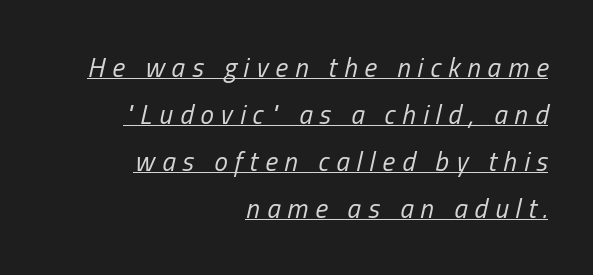
The image shows 27 px text type, italic (leaning right); set right-aligned, line spacing 1.74x, unusually wide letter spacing (+0.26 em), underlined.
